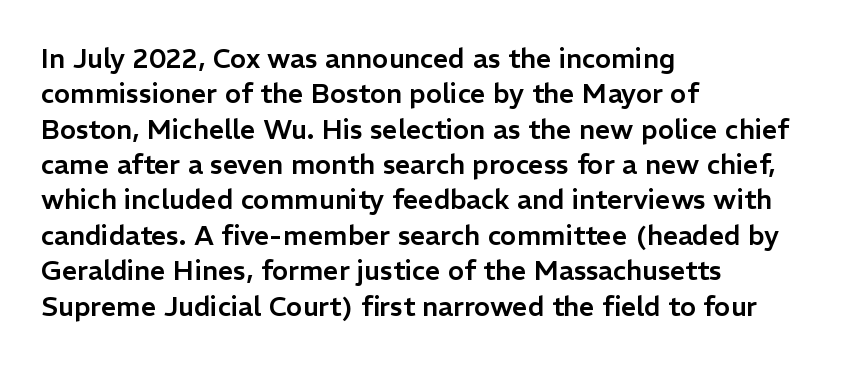
Q: Is the text italic (slanted)? A: No, it is upright.
Q: Is the text underlined? A: No.
Q: How is the paragraph aligned? A: Left-aligned.
Q: Is the spacing between letters normal or unusually wide? A: Normal.
Q: Is the spacing between lines tight, normal or loose? A: Normal.
